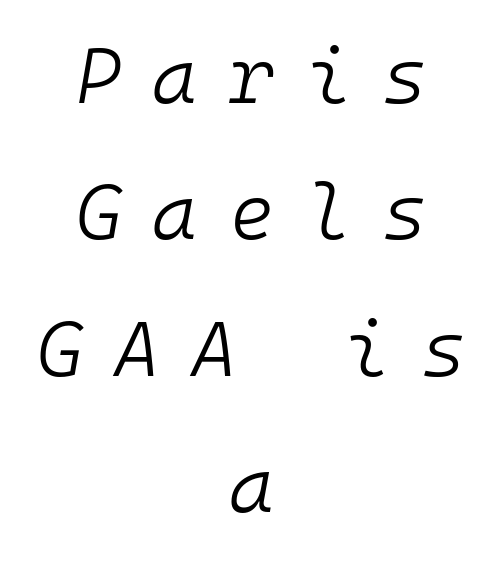
The image shows 77 px light type, italic (leaning right), monospaced; set centered, line spacing 1.77x, unusually wide letter spacing (+0.41 em), not underlined; low stroke contrast and a medium x-height.
